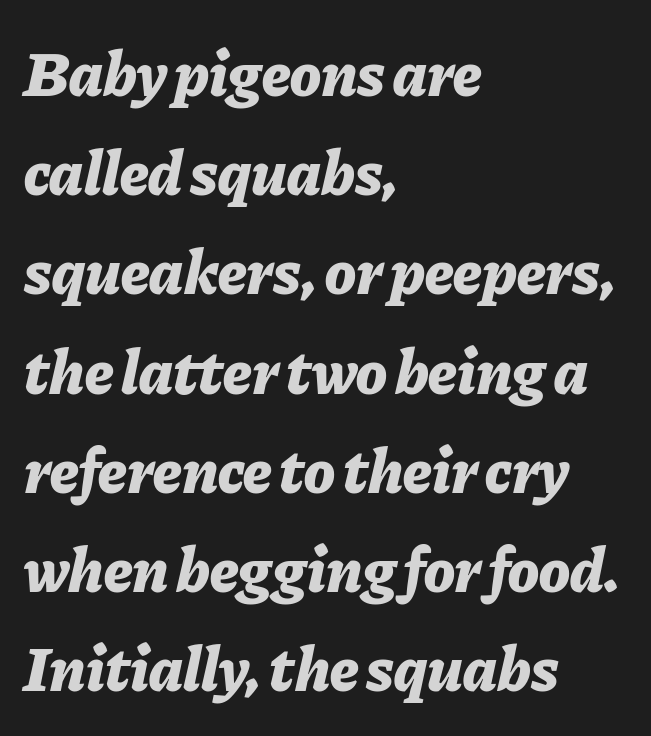
The image shows 64 px bold type, italic (leaning right); set left-aligned, normal line spacing (1.55x), normal letter spacing, not underlined; low stroke contrast and a medium x-height.
